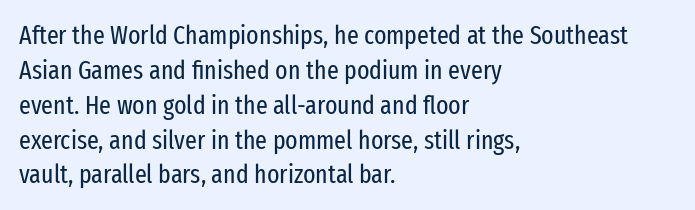
The image shows 26 px text type, upright; set left-aligned, normal line spacing (1.34x), normal letter spacing, not underlined.
